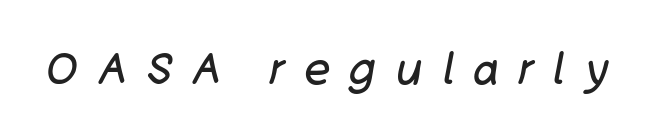
Q: Is the text bold? A: No.
Q: Is the text italic (slanted)? A: Yes, it leans right by about 11 degrees.
Q: Is the text underlined? A: No.
Q: Is the spacing between letters normal or unusually wide? A: Unusually wide.
Q: Width (condensed, normal, or wide)? A: Normal.
Q: Stroke contrast? A: Low.
Q: x-height? A: Large.
Q: Monospaced? A: No.
